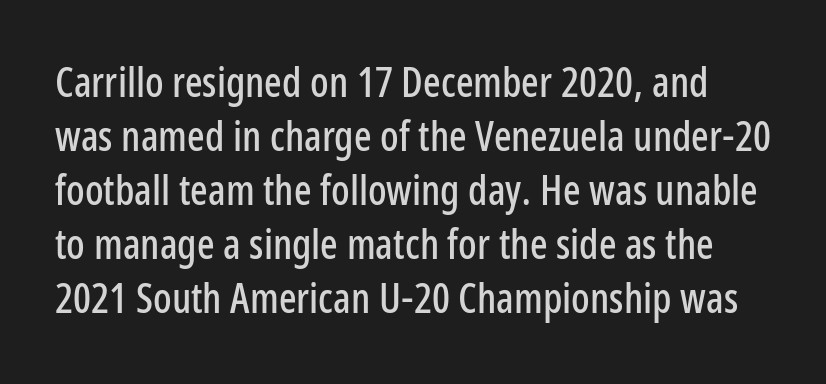
The image shows 41 px condensed sans-serif type, upright; set normal line spacing (1.32x), normal letter spacing, not underlined; low stroke contrast and a medium x-height.
